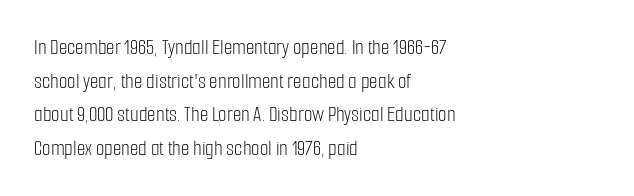
{"italic": "no", "bold": "no", "underline": "no", "align": "left", "line_spacing": "normal", "line_spacing_ratio": 1.53, "letter_spacing": "normal", "letter_spacing_em": 0.0, "glyph_px": 22}
